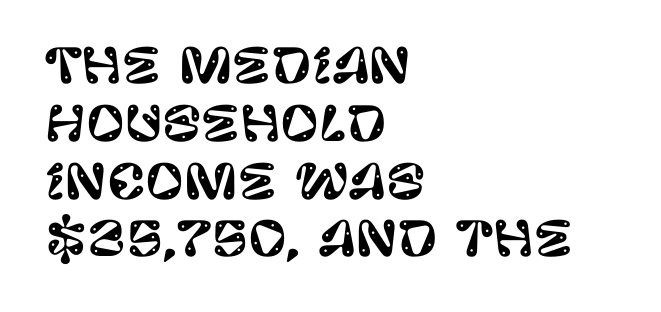
The image shows 47 px sans-serif type; set left-aligned, line spacing 1.23x, normal letter spacing, not underlined; low stroke contrast and a large x-height.
